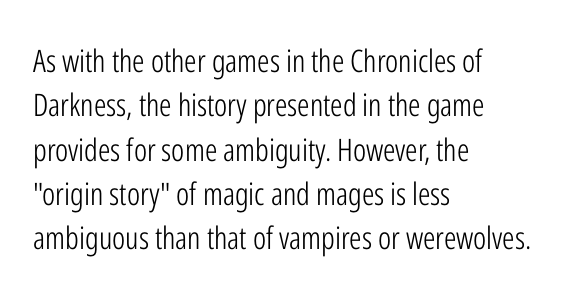
{"serif": "no", "italic": "no", "bold": "no", "weight": "light", "width": "condensed", "stroke_contrast": "low", "x_height": "medium", "monospaced": "no", "underline": "no", "align": "left", "line_spacing": "normal", "line_spacing_ratio": 1.43, "letter_spacing": "normal", "letter_spacing_em": 0.0, "glyph_px": 31}
